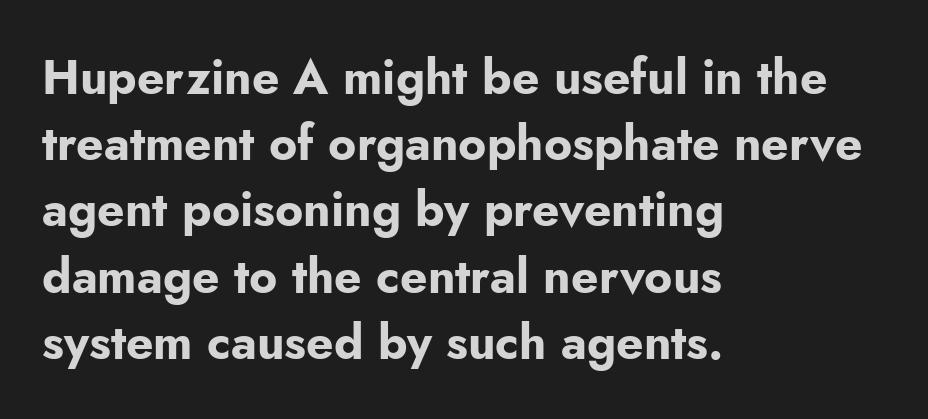
{"serif": "no", "italic": "no", "bold": "yes", "weight": "bold", "width": "normal", "stroke_contrast": "low", "x_height": "small", "monospaced": "no", "underline": "no", "align": "left", "line_spacing": "normal", "line_spacing_ratio": 1.38, "letter_spacing": "normal", "letter_spacing_em": 0.0, "glyph_px": 48}
